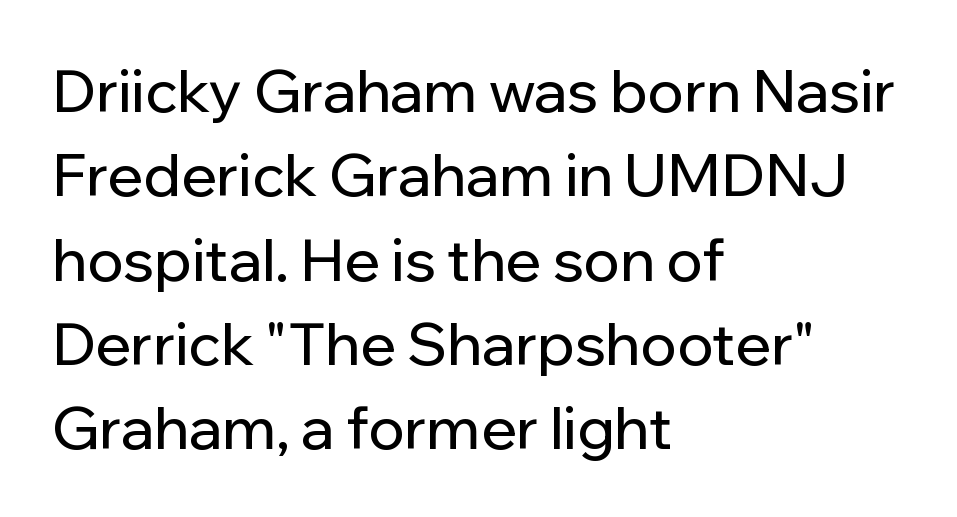
{"serif": "no", "italic": "no", "width": "normal", "stroke_contrast": "low", "x_height": "medium", "monospaced": "no", "underline": "no", "align": "left", "line_spacing": "normal", "line_spacing_ratio": 1.43, "letter_spacing": "normal", "letter_spacing_em": 0.0, "glyph_px": 59}
